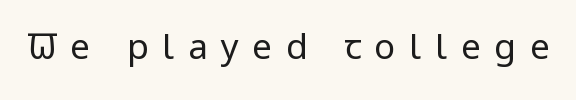
Weight class: somewhere from thin through regular. The tracking jumps out immediately: characters are airy and widely separated. Note: no serifs on the glyphs. Think of a printed novel: that variable character pitch is what you see here.
